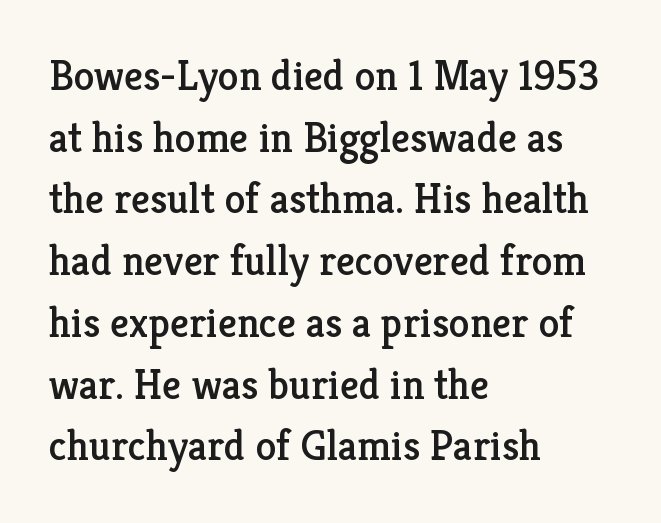
Q: Is the text italic (slanted)? A: No, it is upright.
Q: Is the typeface a serif or a sans-serif typeface? A: Serif.
Q: Is the text underlined? A: No.
Q: How is the paragraph aligned? A: Left-aligned.
Q: Is the spacing between letters normal or unusually wide? A: Normal.
Q: Is the spacing between lines tight, normal or loose? A: Normal.
Q: Width (condensed, normal, or wide)? A: Normal.
Q: Stroke contrast? A: Low.
Q: x-height? A: Medium.
Q: Monospaced? A: No.
